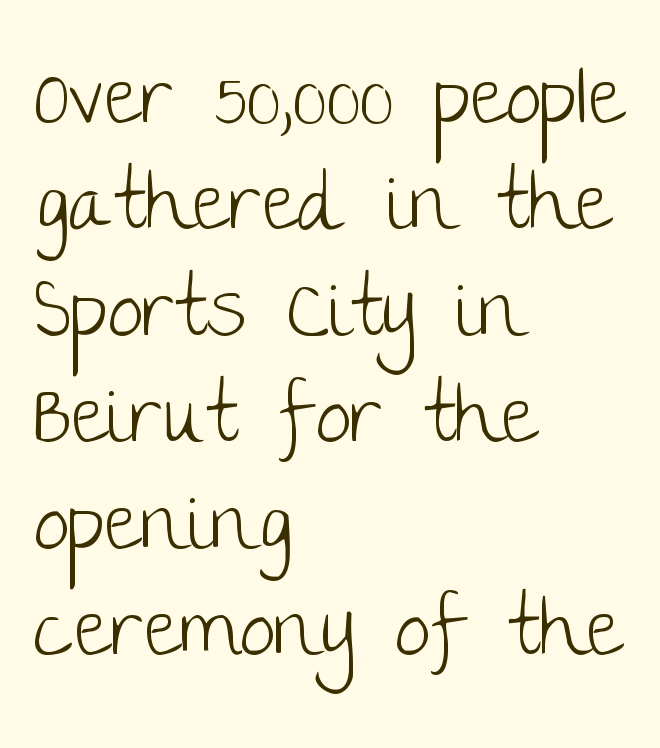
Q: Is the text bold? A: No.
Q: Is the text italic (slanted)? A: No, it is upright.
Q: Is the typeface a serif or a sans-serif typeface? A: Sans-serif.
Q: Is the text underlined? A: No.
Q: How is the paragraph aligned? A: Left-aligned.
Q: Is the spacing between letters normal or unusually wide? A: Normal.
Q: Is the spacing between lines tight, normal or loose? A: Normal.
Q: Width (condensed, normal, or wide)? A: Normal.
Q: Stroke contrast? A: Low.
Q: x-height? A: Large.
Q: Monospaced? A: No.
